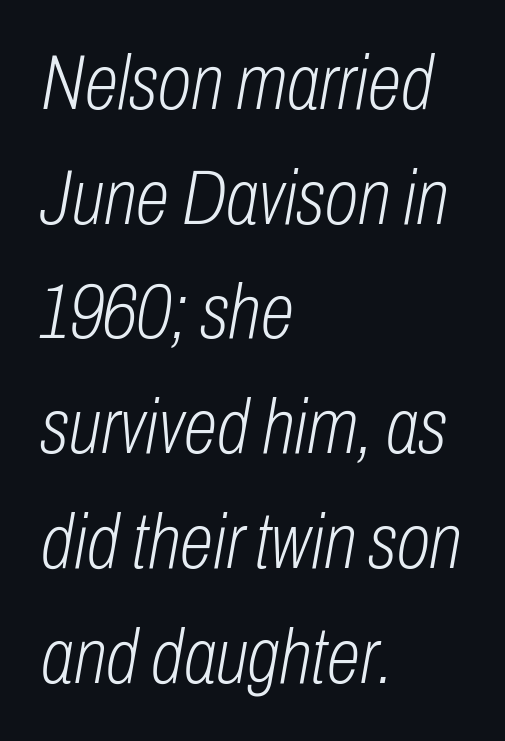
The image shows 77 px light, condensed type, italic (leaning right); set left-aligned, normal line spacing (1.49x), normal letter spacing, not underlined; low stroke contrast and a medium x-height.
